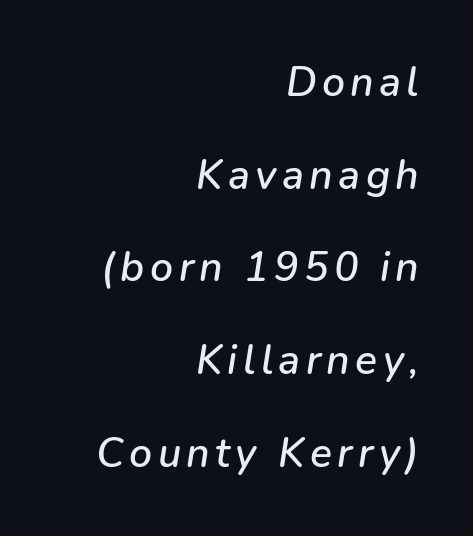
Rendered with sloped, italic letterforms. This sample has the flowing, uneven cadence of proportional lettering. How would I describe the line gaps? Wide and relaxed. Short and long lines alike share a common ending point at right. The foot of each line stays bare and open.
